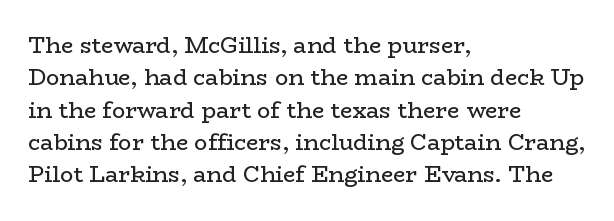
Does extra space separate the letters? No, they use regular spacing. Compared with a typical body face, this is equally light or lighter still. Casual observation: everything's shoved over to the left. This sample keeps an unexceptional amount of space between lines.
